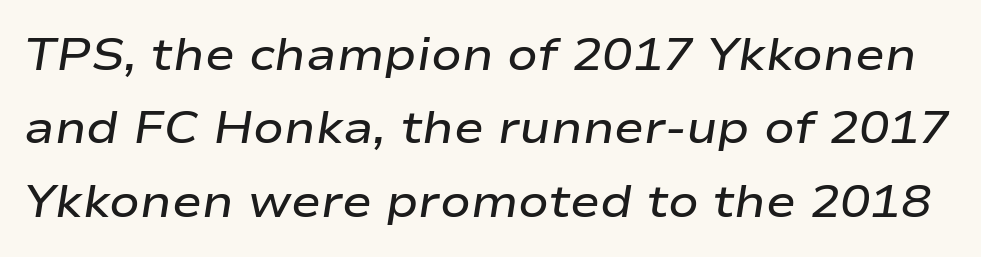
Slanted lettering throughout. Notice how descenders clear the ascenders below comfortably — that's standard leading. The rendering uses natural spacing where letterforms have individual widths. The baseline area is clear. Between one letter and the next there's only the usual sliver of space. Look at the stroke-to-counter ratio: somewhat heavy, a semibold.
